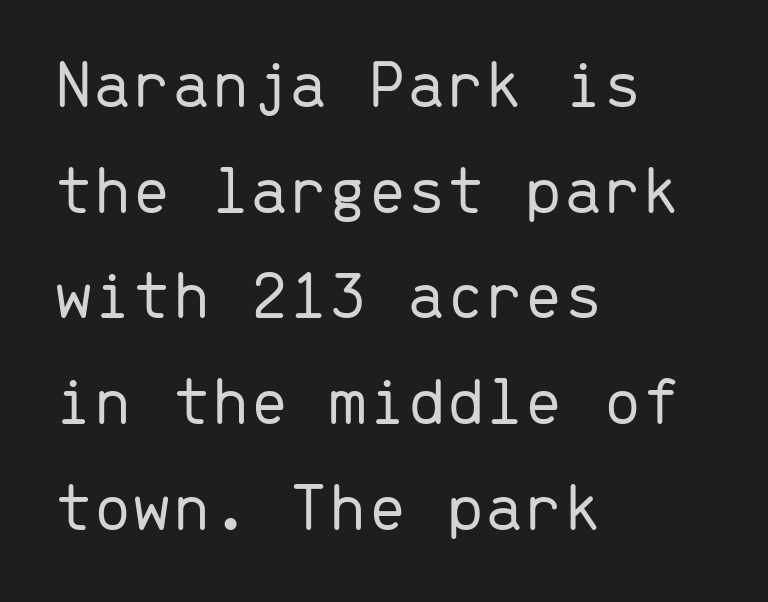
The letters look calm and open, with moderate or lighter stems. Underline: absent. A typesetter would call this monospace, since all characters share one set width. Typeset ragged right — the left edge is the straight one. Italic? Not at all — the glyphs are vertical. What stands out about the letter spacing? Nothing — it is the standard amount.
